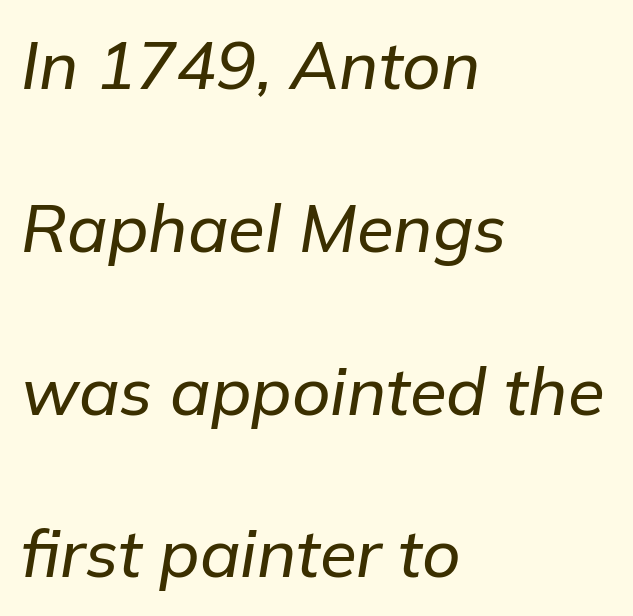
If you drew a ruler down the left edge, every line would touch it. What's the leading like? Stretched, with rows far apart. Bare-footed words on every line. Looks like regular typesetting: each glyph gets only the width it needs.
